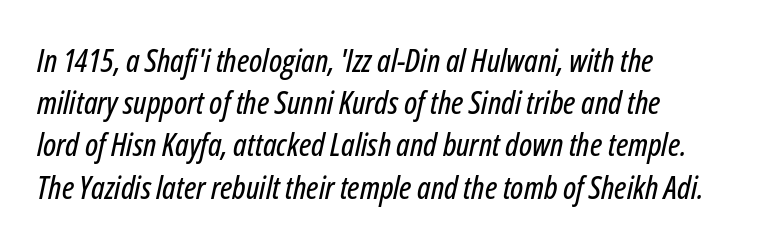
{"italic": "yes", "lean": "right", "slant_degrees": 12, "width": "condensed", "stroke_contrast": "low", "x_height": "medium", "monospaced": "no", "underline": "no", "align": "left", "line_spacing": "normal", "line_spacing_ratio": 1.32, "letter_spacing": "normal", "letter_spacing_em": 0.0, "glyph_px": 32}
